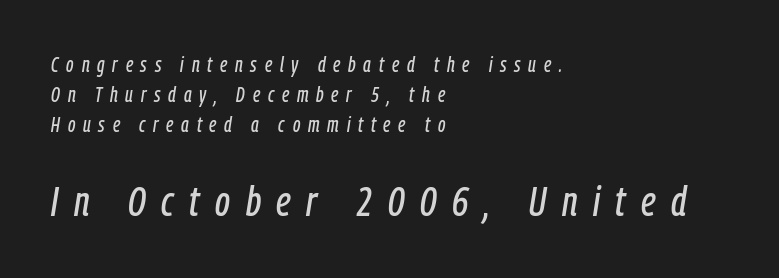
{"italic": "yes", "lean": "right", "slant_degrees": 9, "width": "condensed", "stroke_contrast": "low", "x_height": "medium", "monospaced": "no", "underline": "no", "align": "left", "line_spacing": "normal", "line_spacing_ratio": 1.44, "letter_spacing": "wide", "letter_spacing_em": 0.37, "larger_block": "second", "size_ratio": 2.0, "glyph_px": 42}
